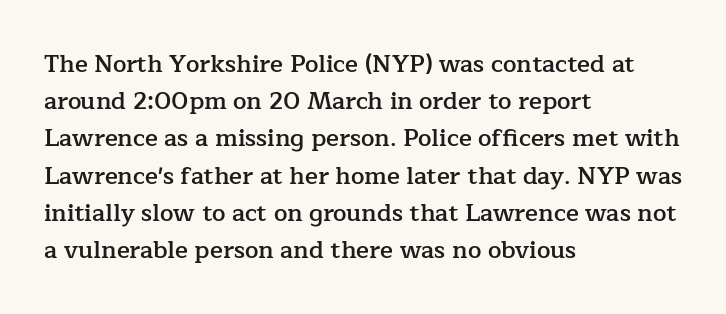
The image shows 24 px text type, upright; set left-aligned, normal line spacing (1.55x), normal letter spacing, not underlined.
